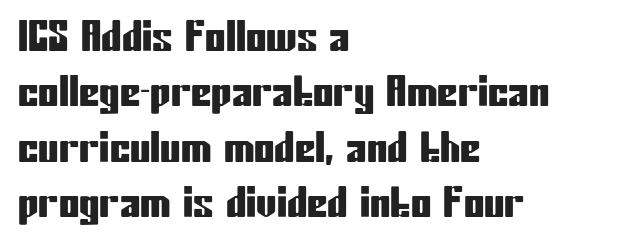
The image shows 41 px condensed sans-serif type, upright; set left-aligned, normal line spacing (1.35x), normal letter spacing, not underlined; low stroke contrast and a medium x-height.
